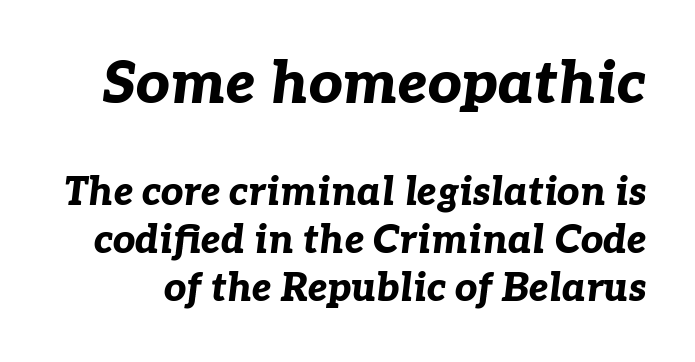
{"italic": "yes", "lean": "right", "slant_degrees": 7, "bold": "yes", "weight": "bold", "width": "normal", "stroke_contrast": "low", "x_height": "medium", "monospaced": "no", "underline": "no", "line_spacing_ratio": 1.23, "letter_spacing": "normal", "letter_spacing_em": 0.0, "larger_block": "first", "size_ratio": 1.51, "glyph_px": 59}
